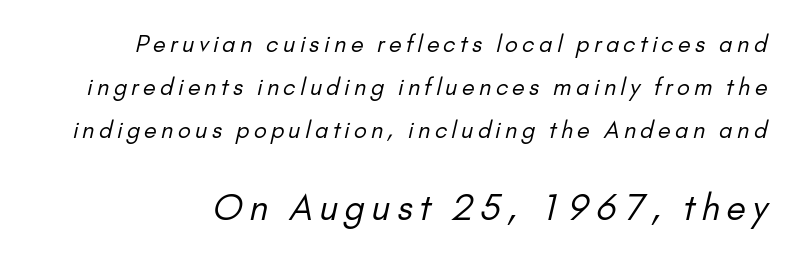
The image shows 35 px regular-weight sans-serif type; set line spacing 1.86x, not underlined; the second (bottom) block is 1.52x larger; low stroke contrast and a small x-height.
